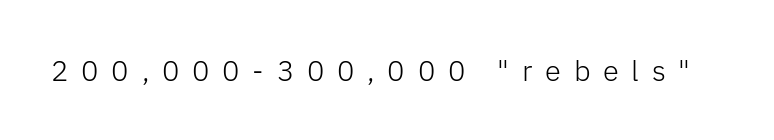
The image shows 29 px light sans-serif type, upright; set unusually wide letter spacing (+0.44 em), not underlined; low stroke contrast and a medium x-height.
